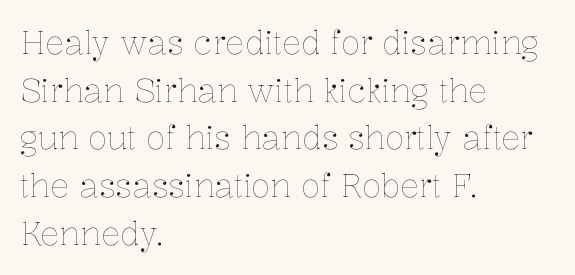
The image shows 32 px thin type, upright; set left-aligned, normal line spacing (1.49x), normal letter spacing, not underlined; low stroke contrast and a medium x-height.
